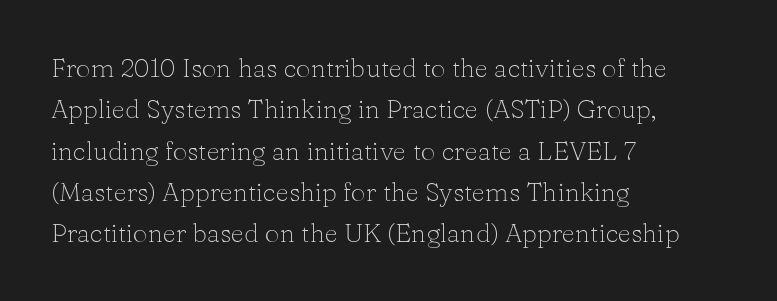
Q: Is the text bold? A: No.
Q: Is the text italic (slanted)? A: No, it is upright.
Q: Is the text underlined? A: No.
Q: How is the paragraph aligned? A: Left-aligned.
Q: Is the spacing between letters normal or unusually wide? A: Normal.
Q: Is the spacing between lines tight, normal or loose? A: Normal.
